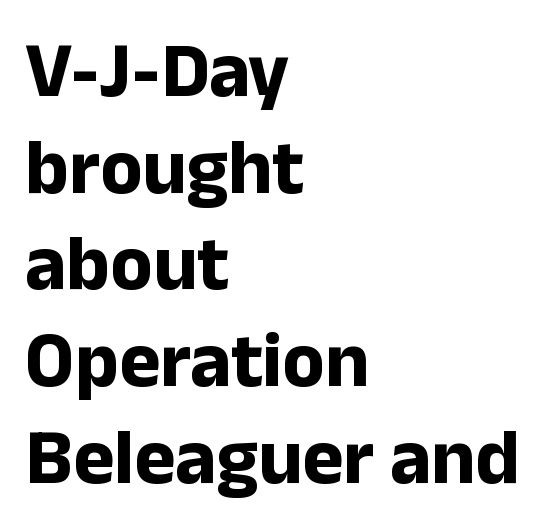
{"serif": "no", "italic": "no", "bold": "yes", "weight": "bold", "width": "normal", "stroke_contrast": "low", "x_height": "medium", "monospaced": "no", "underline": "no", "align": "left", "line_spacing_ratio": 1.24, "letter_spacing": "normal", "letter_spacing_em": 0.0, "glyph_px": 78}
